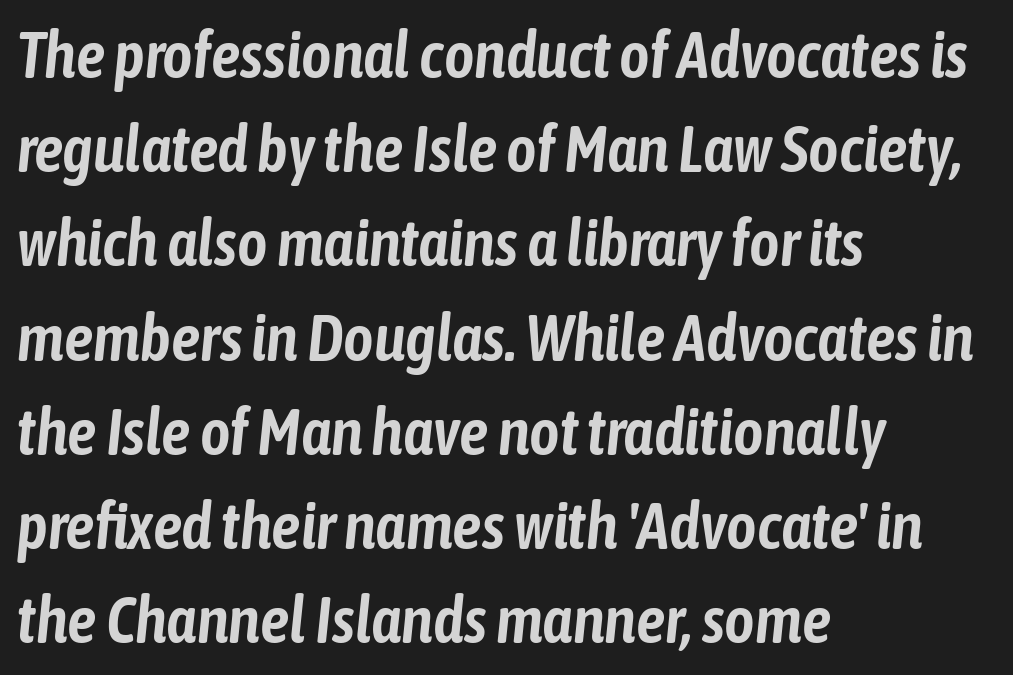
The image shows 65 px condensed type, italic (leaning right); set left-aligned, normal line spacing (1.45x), normal letter spacing, not underlined; low stroke contrast and a medium x-height.
